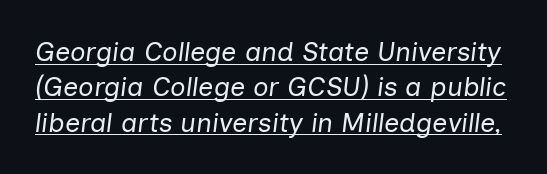
Q: Is the text bold? A: No.
Q: Is the text italic (slanted)? A: Yes, it leans right by about 7 degrees.
Q: Is the text underlined? A: Yes.
Q: Is the spacing between letters normal or unusually wide? A: Normal.
Q: Is the spacing between lines tight, normal or loose? A: Normal.
